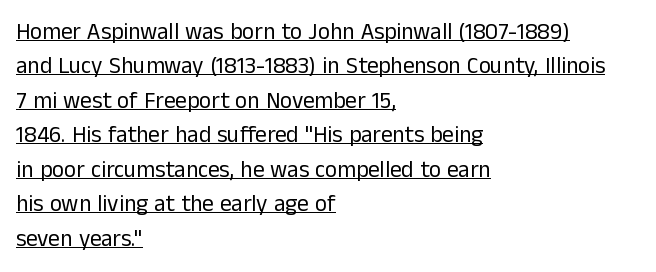
The lines are quadded left. The passage shown is not bold in any degree. Is there any slant? The stems are plumb. The face used here appears with an underline applied.
